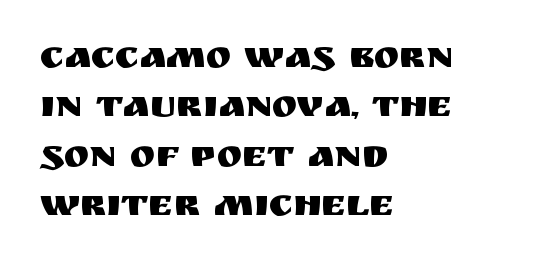
The image shows 38 px sans-serif type, upright; set left-aligned, normal line spacing (1.3x), normal letter spacing, not underlined; medium stroke contrast and a large x-height.
